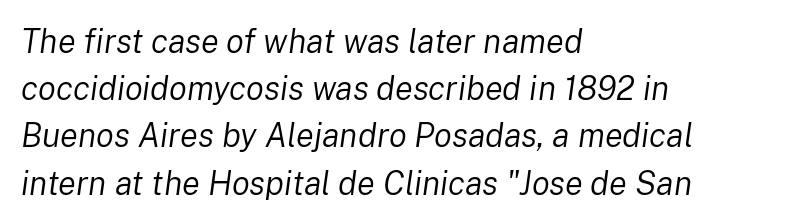
Q: Is the text bold? A: No.
Q: Is the text italic (slanted)? A: Yes, it leans right by about 8 degrees.
Q: Is the text underlined? A: No.
Q: How is the paragraph aligned? A: Left-aligned.
Q: Is the spacing between letters normal or unusually wide? A: Normal.
Q: Is the spacing between lines tight, normal or loose? A: Normal.
Q: Width (condensed, normal, or wide)? A: Normal.
Q: Stroke contrast? A: Low.
Q: x-height? A: Medium.
Q: Monospaced? A: No.
